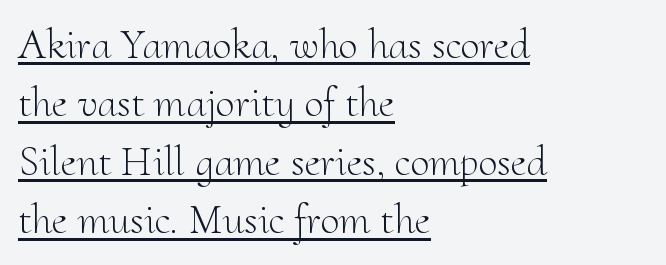
Q: Is the text bold? A: No.
Q: Is the text italic (slanted)? A: No, it is upright.
Q: Is the typeface a serif or a sans-serif typeface? A: Serif.
Q: Is the text underlined? A: Yes.
Q: How is the paragraph aligned? A: Left-aligned.
Q: Is the spacing between letters normal or unusually wide? A: Normal.
Q: Is the spacing between lines tight, normal or loose? A: Normal.
Q: Width (condensed, normal, or wide)? A: Normal.
Q: Stroke contrast? A: Medium.
Q: x-height? A: Small.
Q: Monospaced? A: No.
